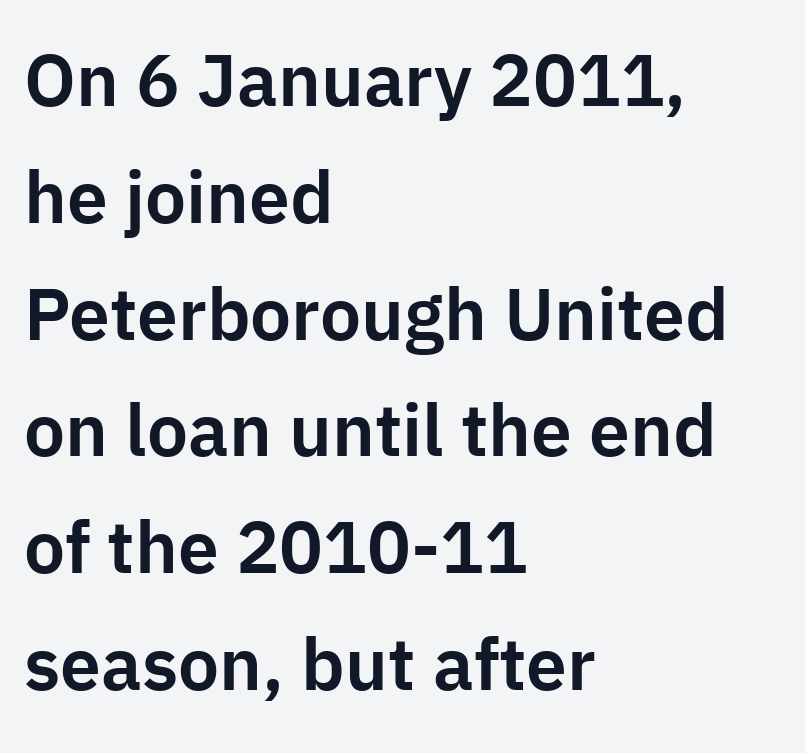
Q: Is the text italic (slanted)? A: No, it is upright.
Q: Is the typeface a serif or a sans-serif typeface? A: Sans-serif.
Q: Is the text underlined? A: No.
Q: How is the paragraph aligned? A: Left-aligned.
Q: Is the spacing between letters normal or unusually wide? A: Normal.
Q: Is the spacing between lines tight, normal or loose? A: Normal.
Q: Width (condensed, normal, or wide)? A: Normal.
Q: Stroke contrast? A: Low.
Q: x-height? A: Medium.
Q: Monospaced? A: No.
